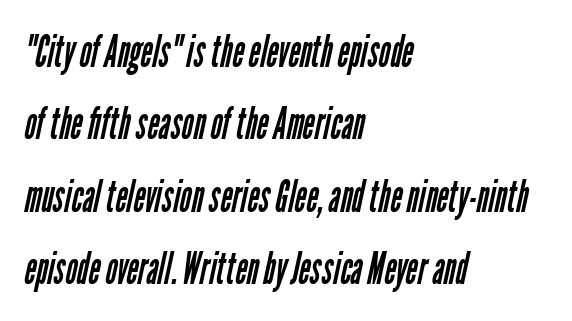
The image shows 45 px regular-weight, condensed sans-serif type; set left-aligned, normal line spacing (1.61x), normal letter spacing, not underlined; low stroke contrast and a medium x-height.
